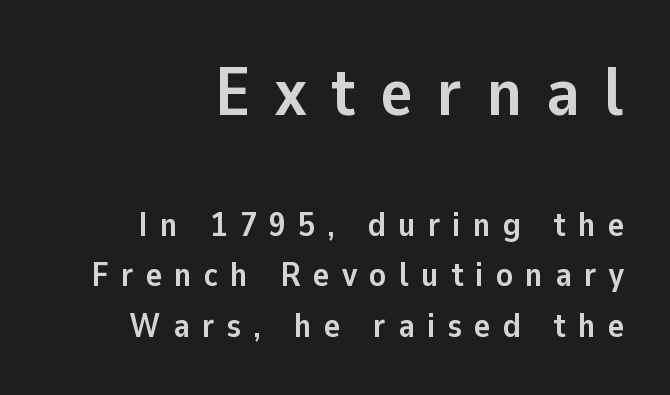
Characters remain perfectly vertical along every line. Honestly, the row spacing looks completely unremarkable. Caption: upper text group enlarged, lower text group reduced. Descenders hang freely into open space. Grotesque or geometric, the face here clearly has no serifs. You could not count columns in this text — the font is proportionally spaced.
